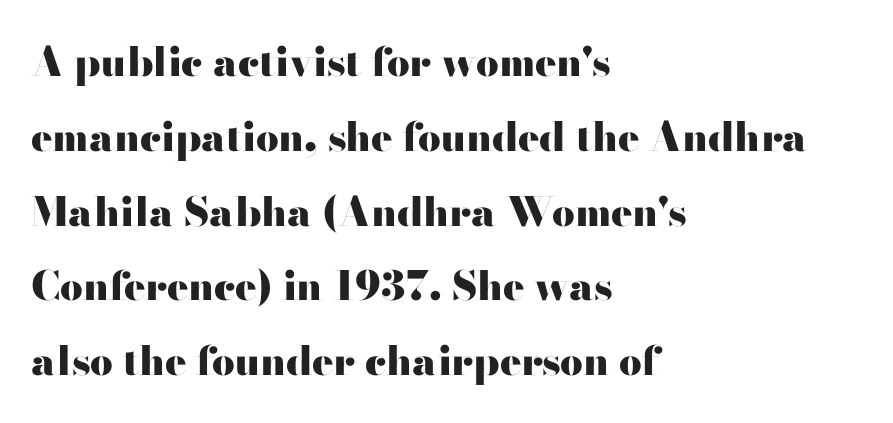
Q: Is the text bold? A: Yes.
Q: Is the text italic (slanted)? A: No, it is upright.
Q: Is the typeface a serif or a sans-serif typeface? A: Sans-serif.
Q: Is the text underlined? A: No.
Q: How is the paragraph aligned? A: Left-aligned.
Q: Is the spacing between letters normal or unusually wide? A: Normal.
Q: Width (condensed, normal, or wide)? A: Wide.
Q: Stroke contrast? A: High.
Q: x-height? A: Small.
Q: Monospaced? A: No.
